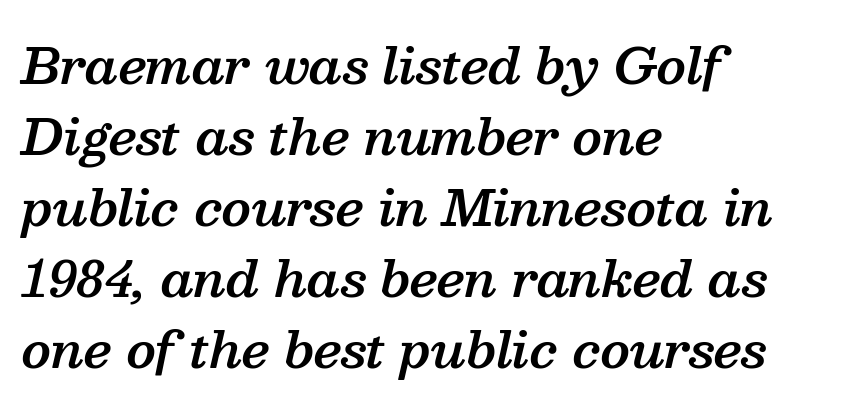
Caption: standard tracking, unaltered. These lines stack with their left ends in a neat column. These words are printed semibold, heavier than regular yet not bold. The letters carry serifs — small finishing strokes at the ends of their stems. Is this a fixed-width face? No — the glyphs have proportional, varying widths. Compared with typical paragraphs, the rows here are spaced about the same.
